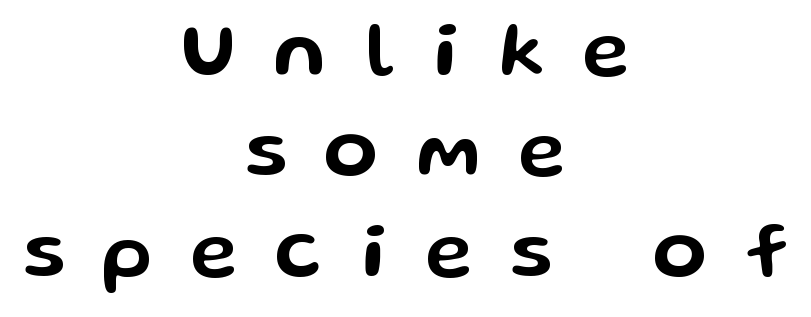
{"serif": "no", "italic": "no", "width": "wide", "stroke_contrast": "low", "x_height": "medium", "monospaced": "no", "underline": "no", "align": "center", "line_spacing": "normal", "line_spacing_ratio": 1.27, "letter_spacing": "wide", "letter_spacing_em": 0.49, "glyph_px": 79}
